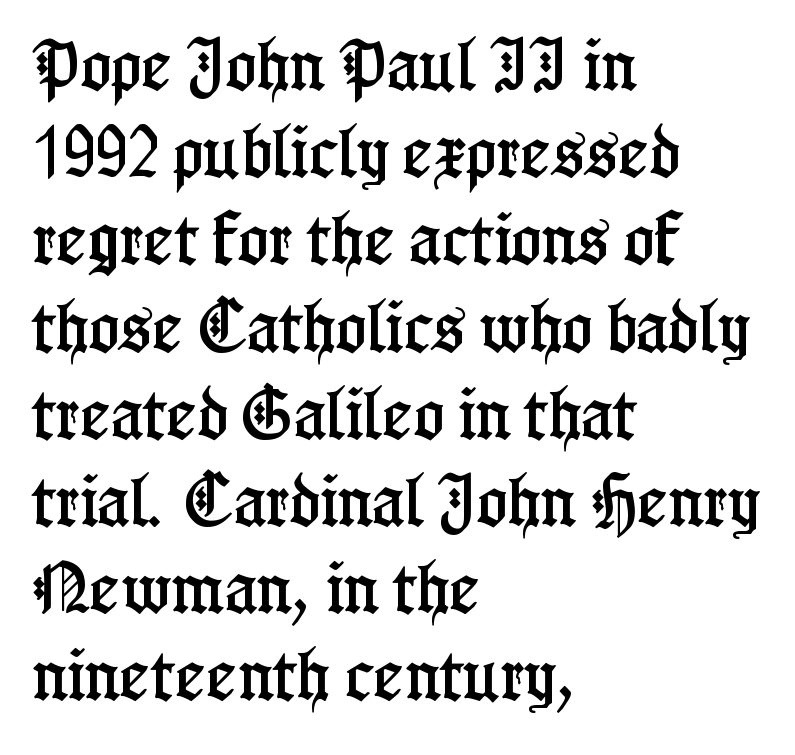
The image shows 57 px condensed serif type, upright; set left-aligned, normal line spacing (1.53x), normal letter spacing, not underlined; low stroke contrast and a medium x-height.
